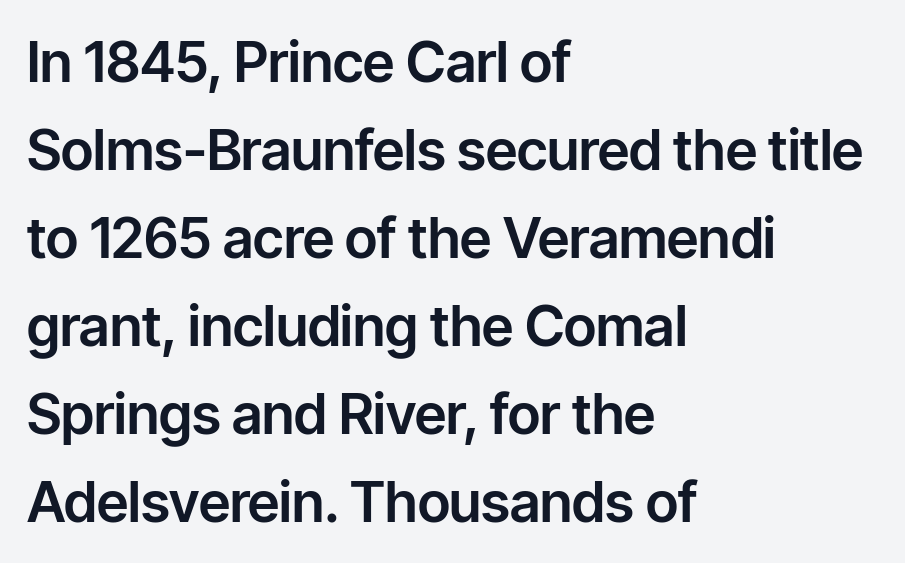
{"serif": "no", "italic": "no", "width": "normal", "stroke_contrast": "low", "x_height": "medium", "monospaced": "no", "underline": "no", "align": "left", "line_spacing": "normal", "line_spacing_ratio": 1.57, "letter_spacing": "normal", "letter_spacing_em": 0.0, "glyph_px": 56}
